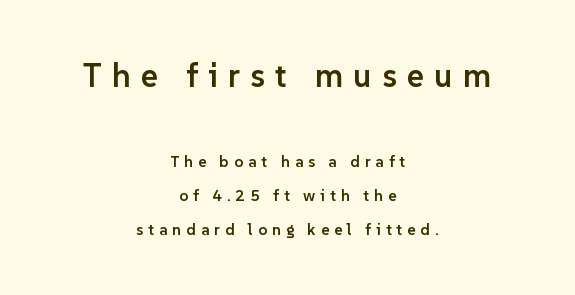
The image shows 33 px semibold sans-serif type, upright; set centered, loose line spacing (2.14x), unusually wide letter spacing (+0.31 em), not underlined; the first (top) block is 2.06x larger; low stroke contrast and a medium x-height.
